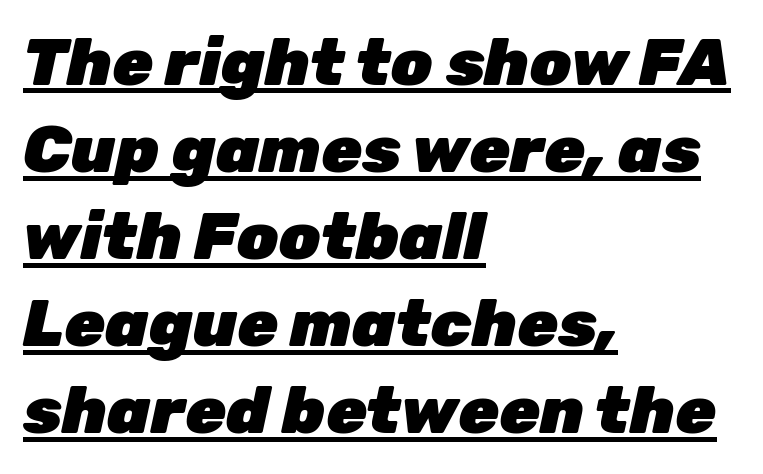
{"italic": "yes", "lean": "right", "slant_degrees": 12, "bold": "yes", "weight": "heavy", "width": "normal", "stroke_contrast": "low", "x_height": "medium", "monospaced": "no", "underline": "yes", "align": "left", "line_spacing": "normal", "line_spacing_ratio": 1.32, "letter_spacing": "normal", "letter_spacing_em": 0.0, "glyph_px": 66}
